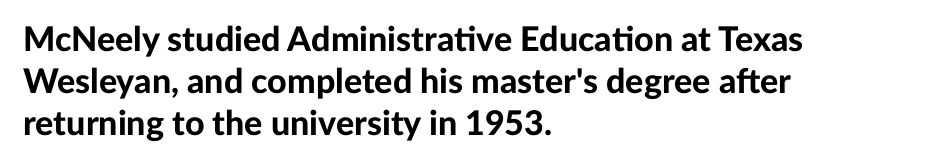
{"serif": "no", "italic": "no", "bold": "yes", "weight": "bold", "width": "normal", "stroke_contrast": "low", "x_height": "medium", "monospaced": "no", "underline": "no", "align": "left", "line_spacing_ratio": 1.23, "letter_spacing": "normal", "letter_spacing_em": 0.0, "glyph_px": 34}
